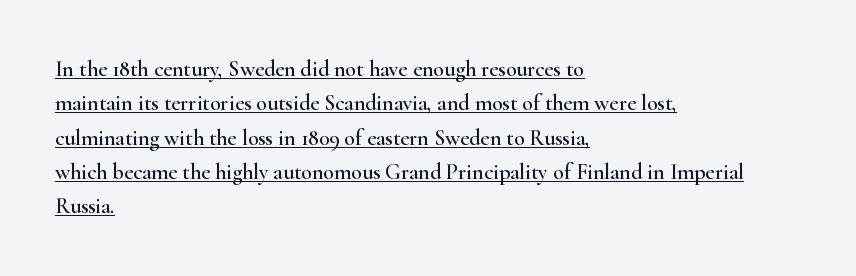
Q: Is the text italic (slanted)? A: No, it is upright.
Q: Is the text underlined? A: Yes.
Q: How is the paragraph aligned? A: Left-aligned.
Q: Is the spacing between letters normal or unusually wide? A: Normal.
Q: Is the spacing between lines tight, normal or loose? A: Normal.
